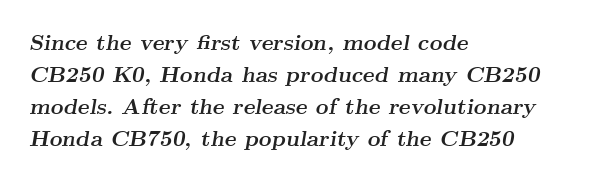
{"italic": "yes", "lean": "right", "slant_degrees": 9, "bold": "yes", "underline": "no", "align": "left", "line_spacing": "normal", "line_spacing_ratio": 1.45, "letter_spacing": "normal", "letter_spacing_em": 0.0, "glyph_px": 22}
